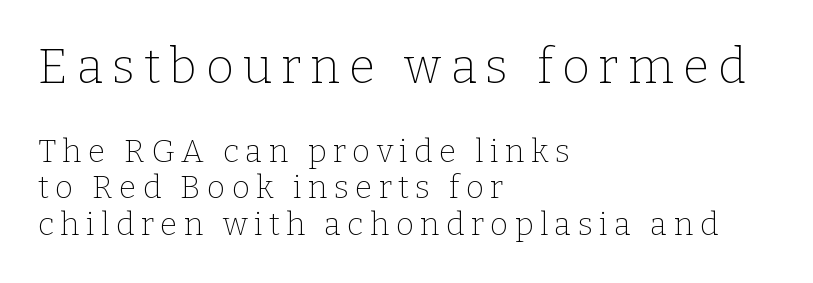
{"serif": "yes", "italic": "no", "bold": "no", "weight": "thin", "width": "normal", "stroke_contrast": "low", "x_height": "medium", "monospaced": "no", "underline": "no", "align": "left", "line_spacing": "tight", "line_spacing_ratio": 1.15, "larger_block": "first", "size_ratio": 1.5, "glyph_px": 48}
